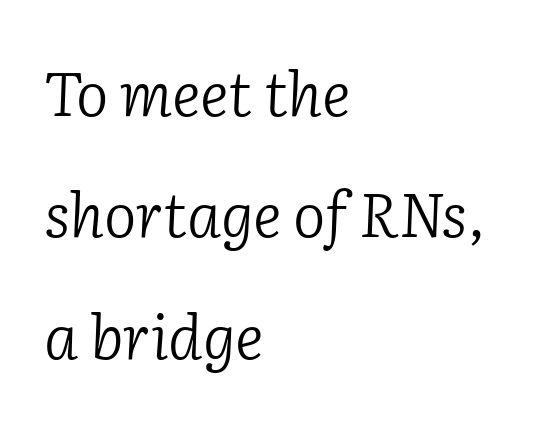
Ink coverage per letter is moderate at most. These lines are rendered in a variable-pitch font. In terms of leading, this rendering errs on the spacious side. The text was rendered using a seriffed face with decorative stroke endings.
